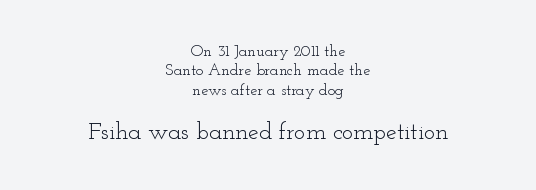
{"italic": "no", "bold": "no", "underline": "no", "align": "center", "line_spacing_ratio": 1.21, "letter_spacing": "normal", "letter_spacing_em": 0.0, "larger_block": "second", "size_ratio": 1.5, "glyph_px": 24}
